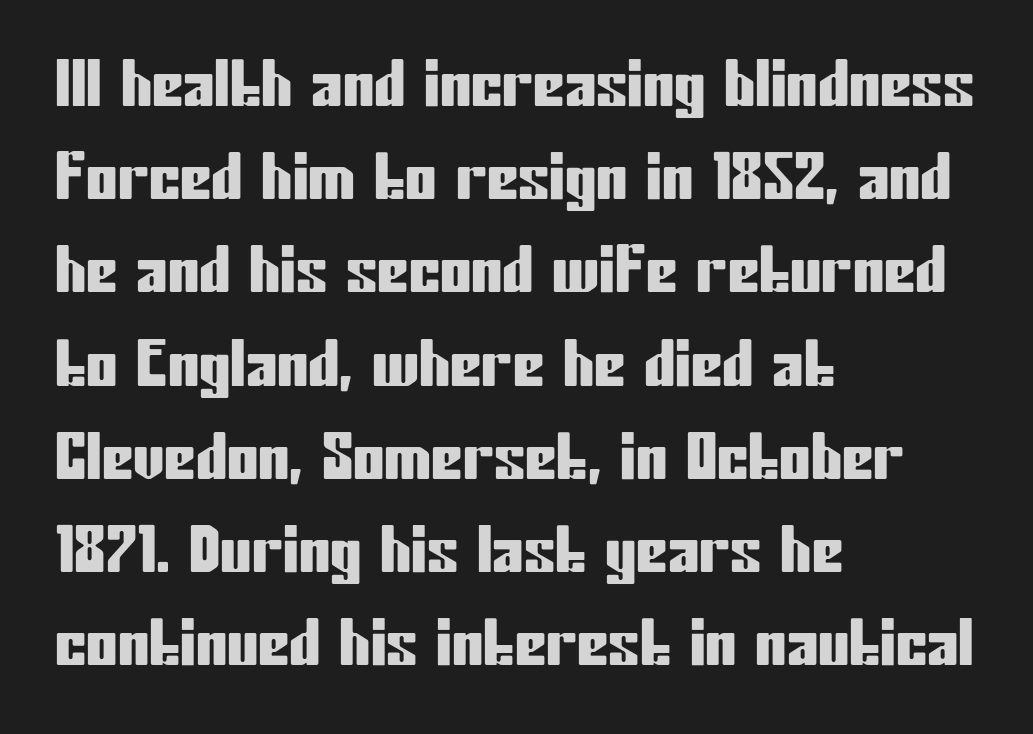
Q: Is the text italic (slanted)? A: No, it is upright.
Q: Is the typeface a serif or a sans-serif typeface? A: Sans-serif.
Q: Is the text underlined? A: No.
Q: How is the paragraph aligned? A: Left-aligned.
Q: Is the spacing between letters normal or unusually wide? A: Normal.
Q: Is the spacing between lines tight, normal or loose? A: Normal.
Q: Width (condensed, normal, or wide)? A: Condensed.
Q: Stroke contrast? A: Low.
Q: x-height? A: Medium.
Q: Monospaced? A: No.
